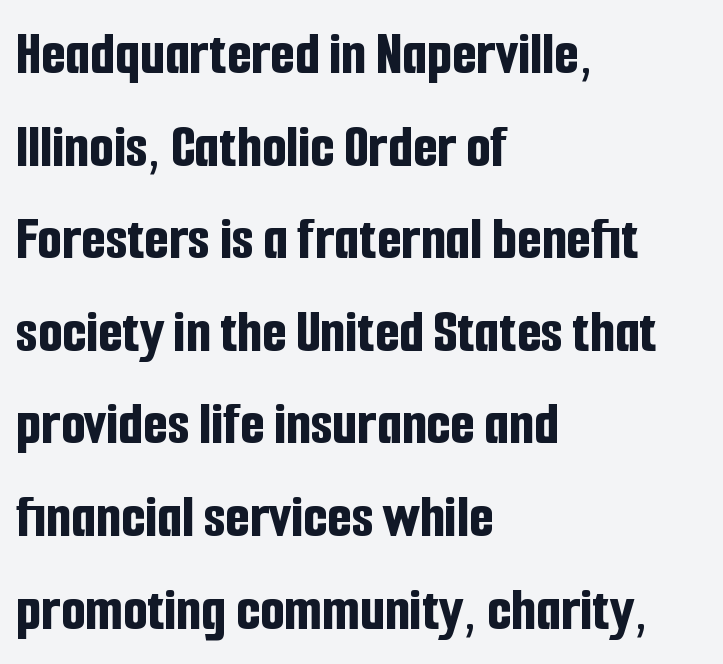
Q: Is the text bold? A: Yes.
Q: Is the text italic (slanted)? A: No, it is upright.
Q: Is the typeface a serif or a sans-serif typeface? A: Sans-serif.
Q: Is the text underlined? A: No.
Q: How is the paragraph aligned? A: Left-aligned.
Q: Is the spacing between letters normal or unusually wide? A: Normal.
Q: Is the spacing between lines tight, normal or loose? A: Normal.
Q: Width (condensed, normal, or wide)? A: Condensed.
Q: Stroke contrast? A: Low.
Q: x-height? A: Medium.
Q: Monospaced? A: No.
